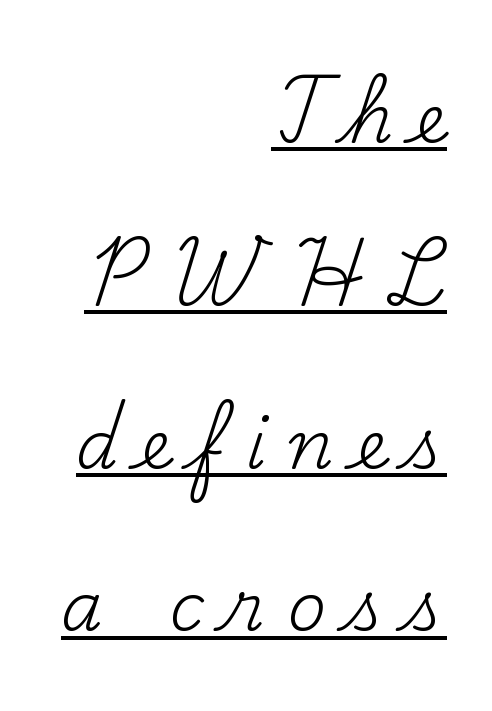
Q: Is the text bold? A: No.
Q: Is the text italic (slanted)? A: Yes.
Q: Is the typeface a serif or a sans-serif typeface? A: Serif.
Q: Is the text underlined? A: Yes.
Q: How is the paragraph aligned? A: Right-aligned.
Q: Is the spacing between letters normal or unusually wide? A: Unusually wide.
Q: Is the spacing between lines tight, normal or loose? A: Loose.
Q: Width (condensed, normal, or wide)? A: Normal.
Q: Stroke contrast? A: Medium.
Q: x-height? A: Small.
Q: Monospaced? A: No.
